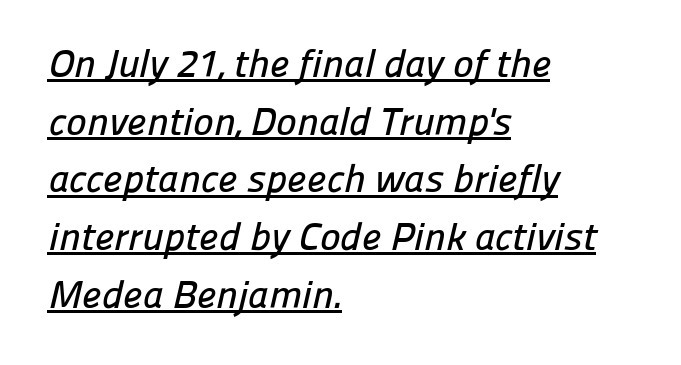
Q: Is the typeface a serif or a sans-serif typeface? A: Sans-serif.
Q: Is the text underlined? A: Yes.
Q: How is the paragraph aligned? A: Left-aligned.
Q: Is the spacing between letters normal or unusually wide? A: Normal.
Q: Is the spacing between lines tight, normal or loose? A: Normal.
Q: Width (condensed, normal, or wide)? A: Normal.
Q: Stroke contrast? A: Low.
Q: x-height? A: Medium.
Q: Monospaced? A: No.
